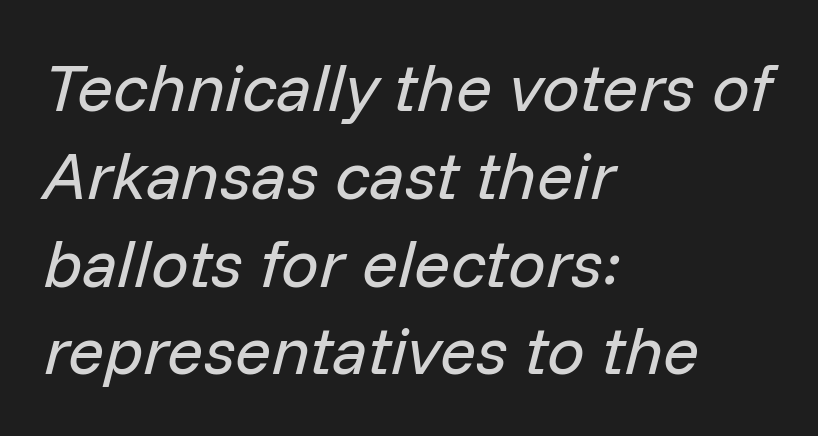
{"italic": "yes", "lean": "right", "slant_degrees": 14, "bold": "no", "weight": "regular", "width": "normal", "stroke_contrast": "low", "x_height": "medium", "monospaced": "no", "underline": "no", "align": "left", "line_spacing": "normal", "line_spacing_ratio": 1.31, "letter_spacing": "normal", "letter_spacing_em": 0.0, "glyph_px": 67}
